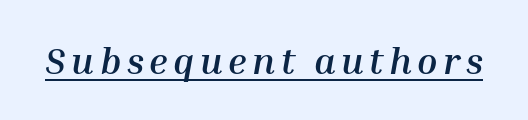
Proportional: the letters do not fall into vertical columns. The glyphs look as if they've been sheared to an angle. Somebody hit Ctrl+U on this one — the words are underlined. Emphasis by weight is at full strength: bold.
